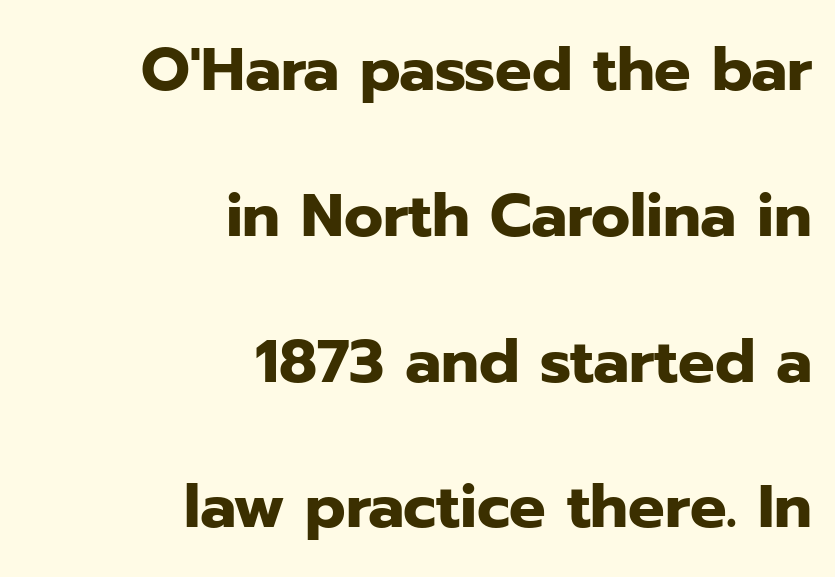
{"serif": "no", "italic": "no", "bold": "yes", "weight": "heavy", "width": "normal", "stroke_contrast": "low", "x_height": "medium", "monospaced": "no", "underline": "no", "align": "right", "line_spacing": "loose", "line_spacing_ratio": 2.39, "letter_spacing": "normal", "letter_spacing_em": 0.0, "glyph_px": 61}
